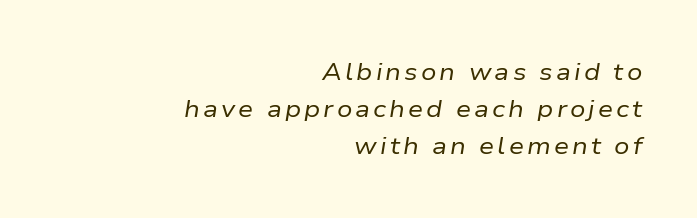
Q: Is the text bold? A: No.
Q: Is the text italic (slanted)? A: Yes, it leans right by about 9 degrees.
Q: Is the text underlined? A: No.
Q: How is the paragraph aligned? A: Right-aligned.
Q: Is the spacing between lines tight, normal or loose? A: Normal.
